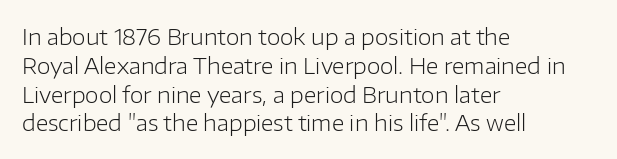
No extra ink here — the face is not bold. The ragged edge is on the right, which tells us the setting is flush left. Decoration check: the copy has no underline. Between one letter and the next there's only the usual sliver of space. No italicization has been applied; the sample stays upright. Successive baselines arrive at the customary interval.
